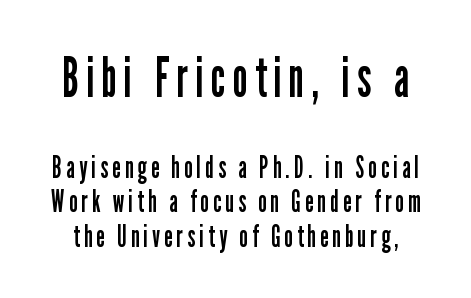
{"serif": "no", "italic": "no", "bold": "no", "weight": "regular", "width": "condensed", "stroke_contrast": "low", "x_height": "medium", "monospaced": "no", "underline": "no", "line_spacing": "tight", "line_spacing_ratio": 1.11, "larger_block": "first", "size_ratio": 1.77, "glyph_px": 55}
